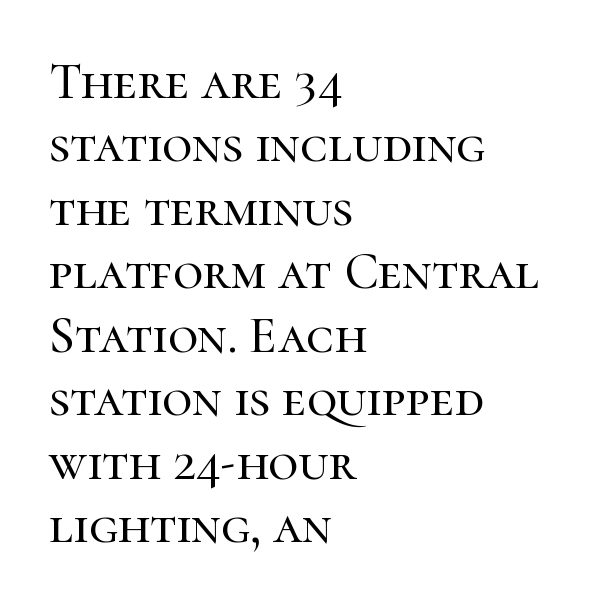
The rendering anchors every line to the left-hand side. Letter spacing: default. Posture: vertical. This is serif lettering, the kind often seen in printed books. Descenders are the only things crossing below the line.
